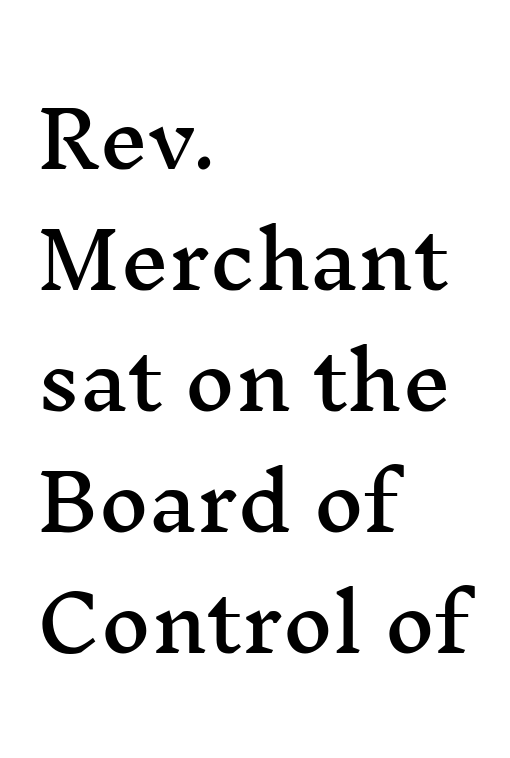
The typesetter chose a ragged-right arrangement here. The rendering uses natural spacing where letterforms have individual widths. The line texture is even and compact thanks to regular tracking. Little horizontal feet cap the strokes, marking this as serif type. Every stem runs plumb, perpendicular to the baseline. Descenders hang freely into open space.
